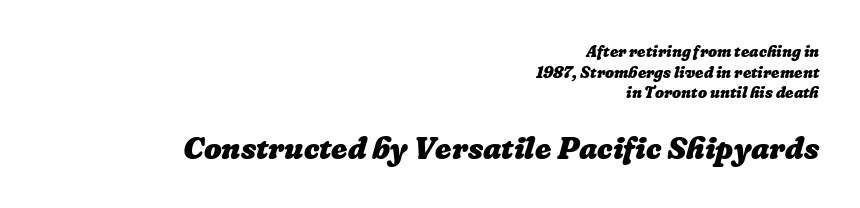
Q: Is the text bold? A: Yes.
Q: Is the text underlined? A: No.
Q: How is the paragraph aligned? A: Right-aligned.
Q: Is the spacing between letters normal or unusually wide? A: Normal.
Q: Is the spacing between lines tight, normal or loose? A: Normal.
Q: Which block of text is set in a larger size, the first (top) or the second (bottom)? A: The second (bottom) one.
Q: Width (condensed, normal, or wide)? A: Normal.
Q: Stroke contrast? A: Low.
Q: x-height? A: Medium.
Q: Monospaced? A: No.
